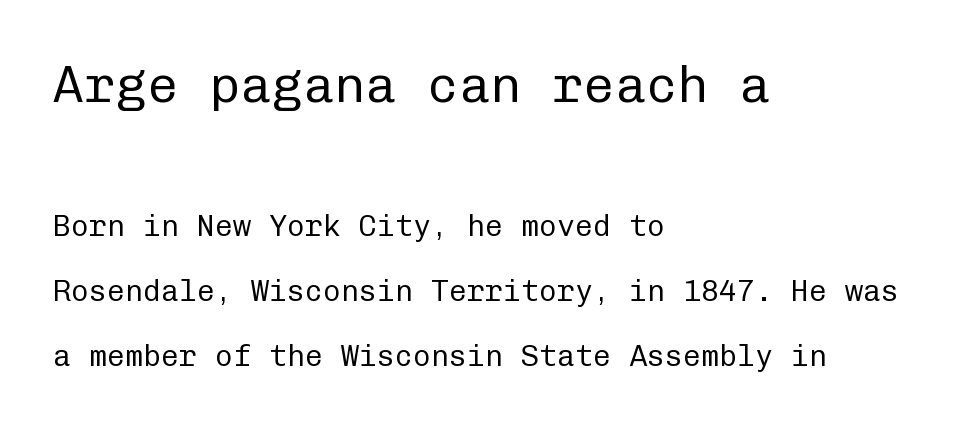
Regarding leading, the lines here are spaced well apart. Is this a heavy cut? Hardly; it is regular or lighter. Posture: vertical. Letters rest on an invisible, unmarked baseline. These lines stack with their left ends in a neat column. This layout puts the oversized block above and the modest block below.
